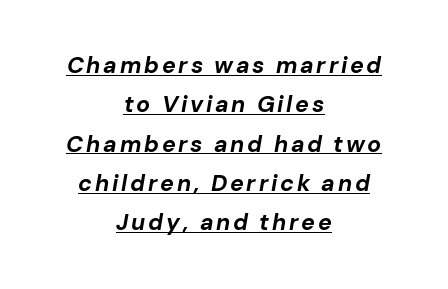
The setting favours the middle, as headings and verse often do. Typesetter's note: full bold, strokes at maximum text heaviness. These lines were composed using italics. Honestly, the underline is the first thing you notice here.
